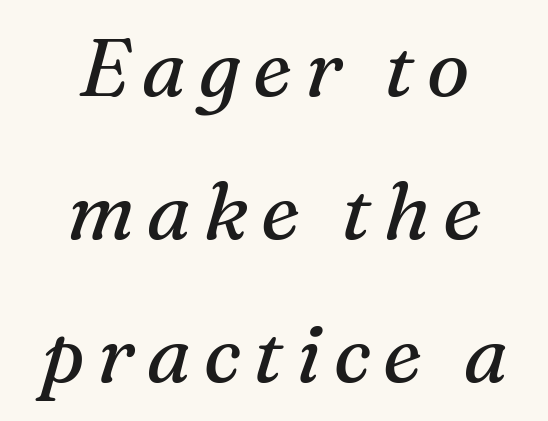
Horizontally, the lines are justified to the midpoint only. Proportional: the letters do not fall into vertical columns. The type family on display is of the serif kind. The face used here has a pronounced slope to its letters. No heavy texture on the line: the type isn't bold.
